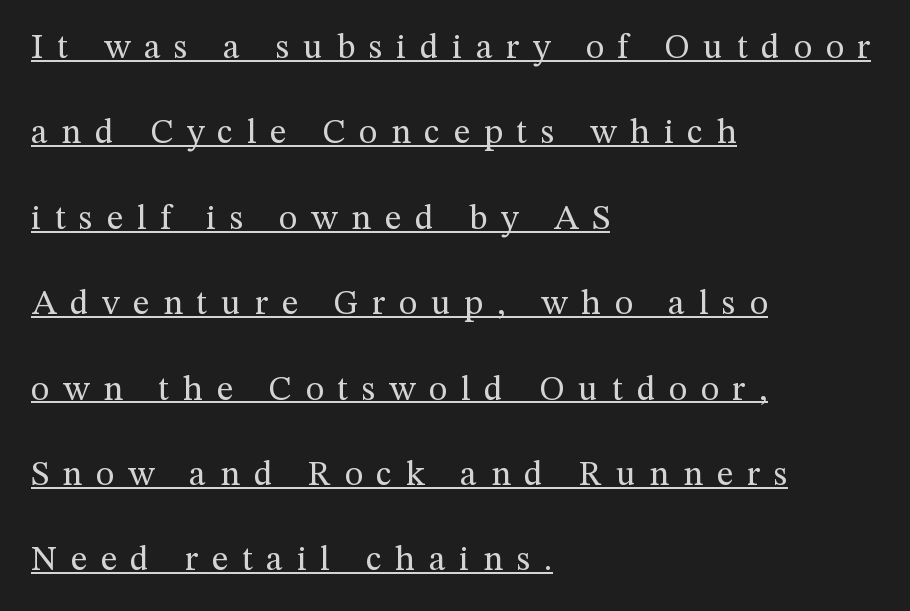
Q: Is the text bold? A: No.
Q: Is the text italic (slanted)? A: No, it is upright.
Q: Is the typeface a serif or a sans-serif typeface? A: Serif.
Q: Is the text underlined? A: Yes.
Q: How is the paragraph aligned? A: Left-aligned.
Q: Is the spacing between letters normal or unusually wide? A: Unusually wide.
Q: Is the spacing between lines tight, normal or loose? A: Loose.
Q: Width (condensed, normal, or wide)? A: Normal.
Q: Stroke contrast? A: Medium.
Q: x-height? A: Medium.
Q: Monospaced? A: No.
